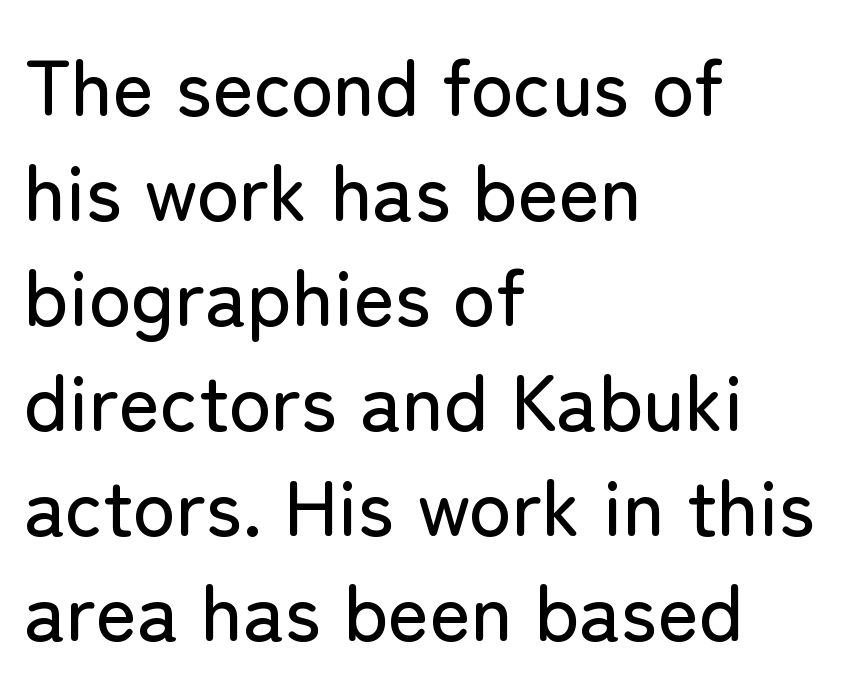
The image shows 79 px sans-serif type, upright; set left-aligned, normal line spacing (1.33x), normal letter spacing, not underlined; low stroke contrast and a medium x-height.
